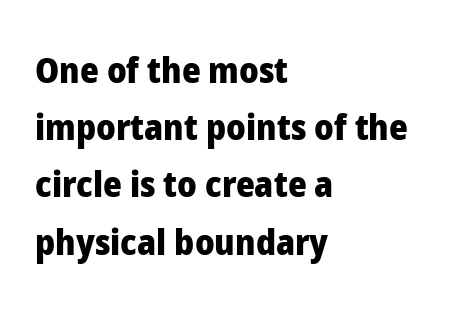
The image shows 36 px heavy sans-serif type, upright; set left-aligned, normal line spacing (1.59x), normal letter spacing, not underlined; low stroke contrast and a medium x-height.
